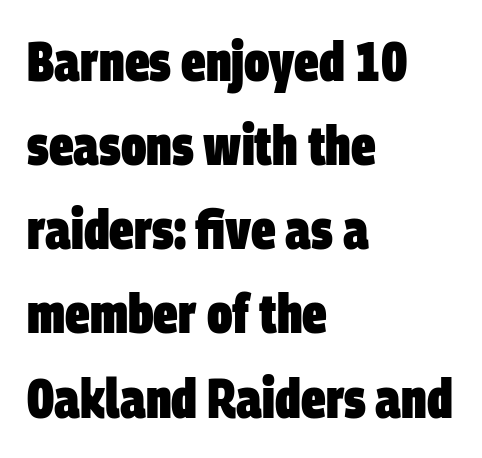
{"serif": "no", "bold": "yes", "weight": "heavy", "width": "condensed", "stroke_contrast": "low", "x_height": "large", "monospaced": "no", "underline": "no", "align": "left", "line_spacing": "normal", "line_spacing_ratio": 1.53, "letter_spacing": "normal", "letter_spacing_em": 0.0, "glyph_px": 55}
